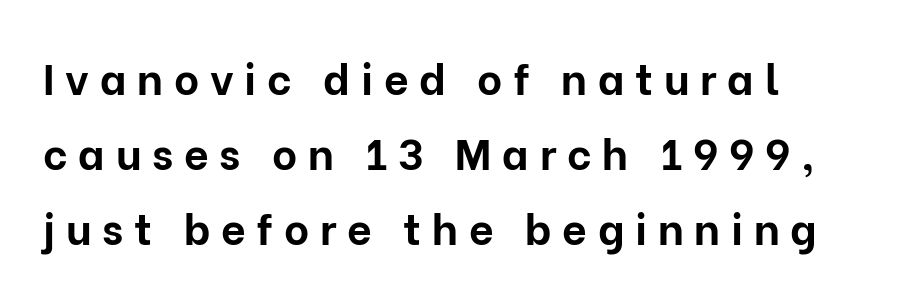
The image shows 43 px bold sans-serif type, upright; set line spacing 1.75x, unusually wide letter spacing (+0.25 em), not underlined; low stroke contrast and a medium x-height.
